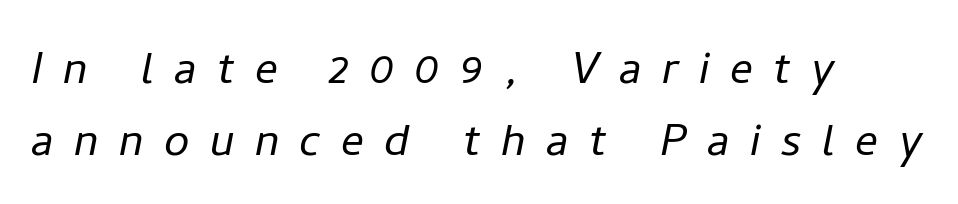
The image shows 57 px light type, italic (leaning right); set left-aligned, normal line spacing (1.26x), unusually wide letter spacing (+0.36 em), not underlined; low stroke contrast and a medium x-height.
